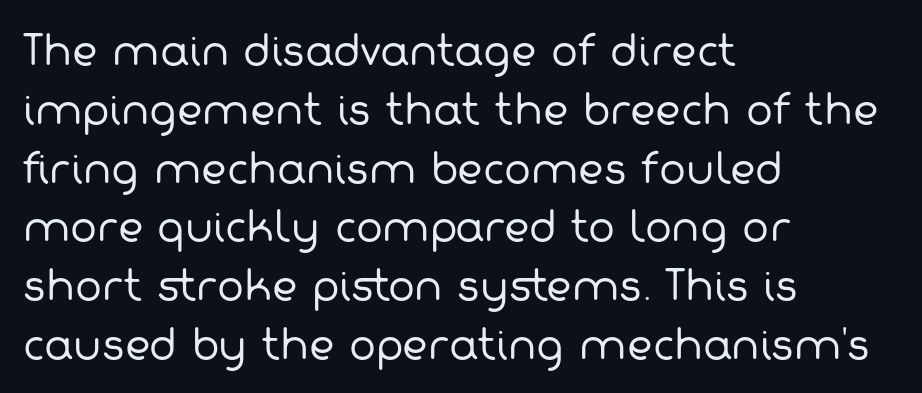
{"serif": "no", "bold": "no", "weight": "regular", "width": "normal", "stroke_contrast": "low", "x_height": "medium", "monospaced": "no", "underline": "no", "align": "left", "line_spacing": "normal", "line_spacing_ratio": 1.47, "letter_spacing": "normal", "letter_spacing_em": 0.0, "glyph_px": 40}
